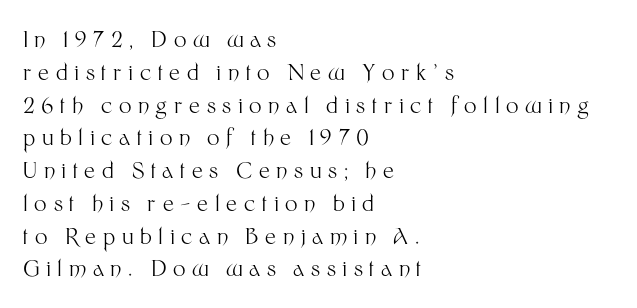
{"italic": "no", "bold": "no", "underline": "no", "align": "left", "line_spacing": "normal", "line_spacing_ratio": 1.49, "letter_spacing": "wide", "letter_spacing_em": 0.3, "glyph_px": 22}
